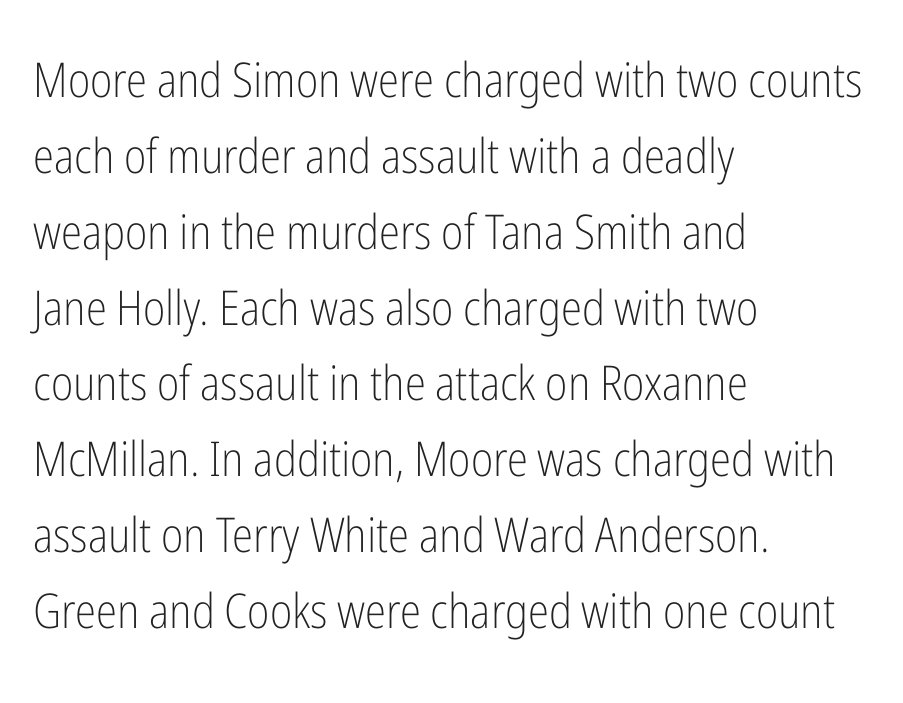
{"serif": "no", "italic": "no", "bold": "no", "weight": "light", "width": "condensed", "stroke_contrast": "low", "x_height": "medium", "monospaced": "no", "underline": "no", "align": "left", "line_spacing": "normal", "line_spacing_ratio": 1.58, "letter_spacing": "normal", "letter_spacing_em": 0.0, "glyph_px": 48}
